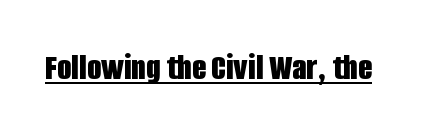
The image shows 37 px bold, condensed sans-serif type, upright; set normal letter spacing, underlined; low stroke contrast and a large x-height.
